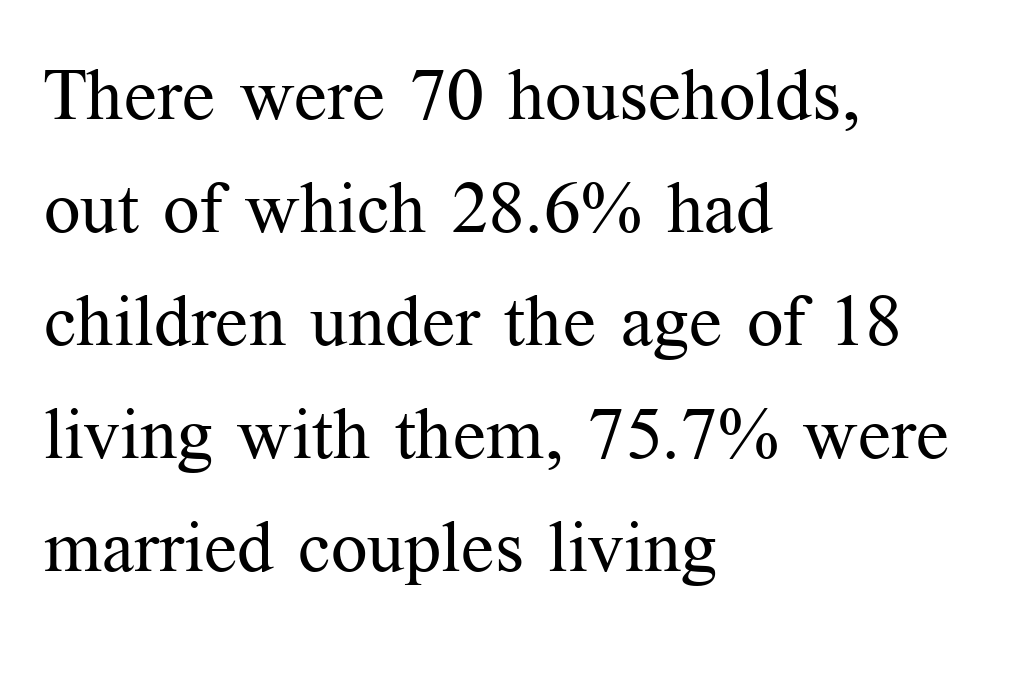
The foot of each line stays bare and open. Each letter keeps its own natural width here, so spacing adapts to shape. Horizontal alignment here is leftward, the default for most running prose. What's the leading like? Ordinary, nothing unusual.
